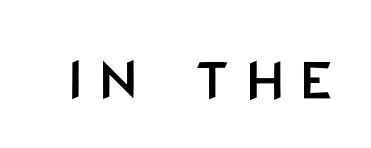
The gaps between neighbouring characters are conspicuously large. The characters display no serif detailing; their extremities are plain. Spacing verdict: proportional, widths tailored to each character. Does the lettering tilt? It doesn't — this is upright.
